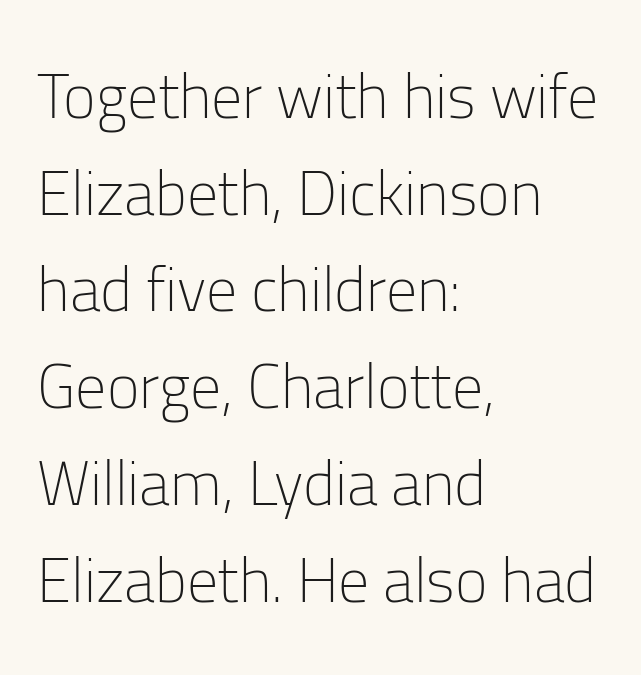
Q: Is the text bold? A: No.
Q: Is the text italic (slanted)? A: No, it is upright.
Q: Is the typeface a serif or a sans-serif typeface? A: Sans-serif.
Q: Is the text underlined? A: No.
Q: How is the paragraph aligned? A: Left-aligned.
Q: Is the spacing between letters normal or unusually wide? A: Normal.
Q: Is the spacing between lines tight, normal or loose? A: Normal.
Q: Width (condensed, normal, or wide)? A: Normal.
Q: Stroke contrast? A: Low.
Q: x-height? A: Medium.
Q: Monospaced? A: No.
